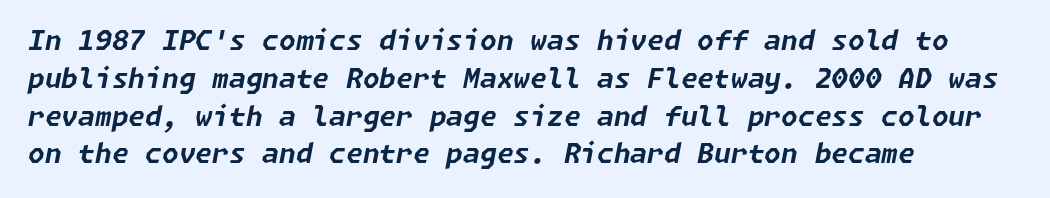
Strokes here are thick enough to call this a true bold. The horizontal fit of the characters is conventional and even. Alignment: flush left. Quick note: underline off. The lines sit at an ordinary, default distance from one another.
